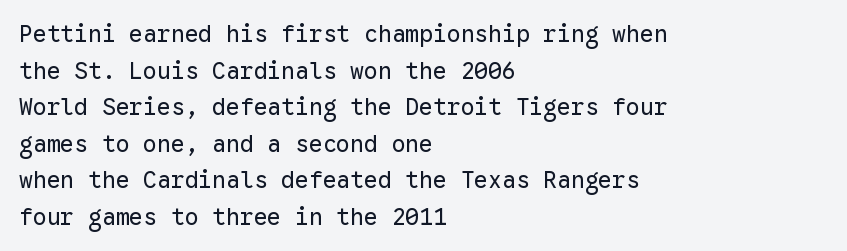
Q: Is the text bold? A: No.
Q: Is the text italic (slanted)? A: No, it is upright.
Q: Is the text underlined? A: No.
Q: How is the paragraph aligned? A: Left-aligned.
Q: Is the spacing between letters normal or unusually wide? A: Normal.
Q: Is the spacing between lines tight, normal or loose? A: Normal.
